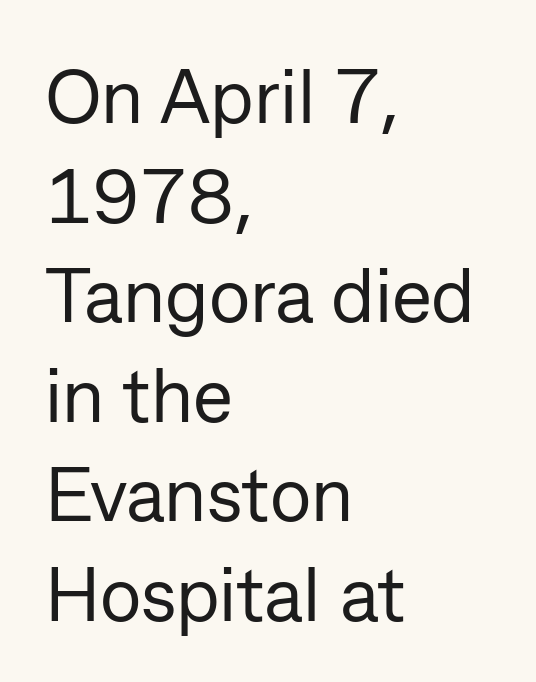
The image shows 76 px regular-weight sans-serif type, upright; set left-aligned, normal line spacing (1.31x), normal letter spacing, not underlined; low stroke contrast and a medium x-height.
